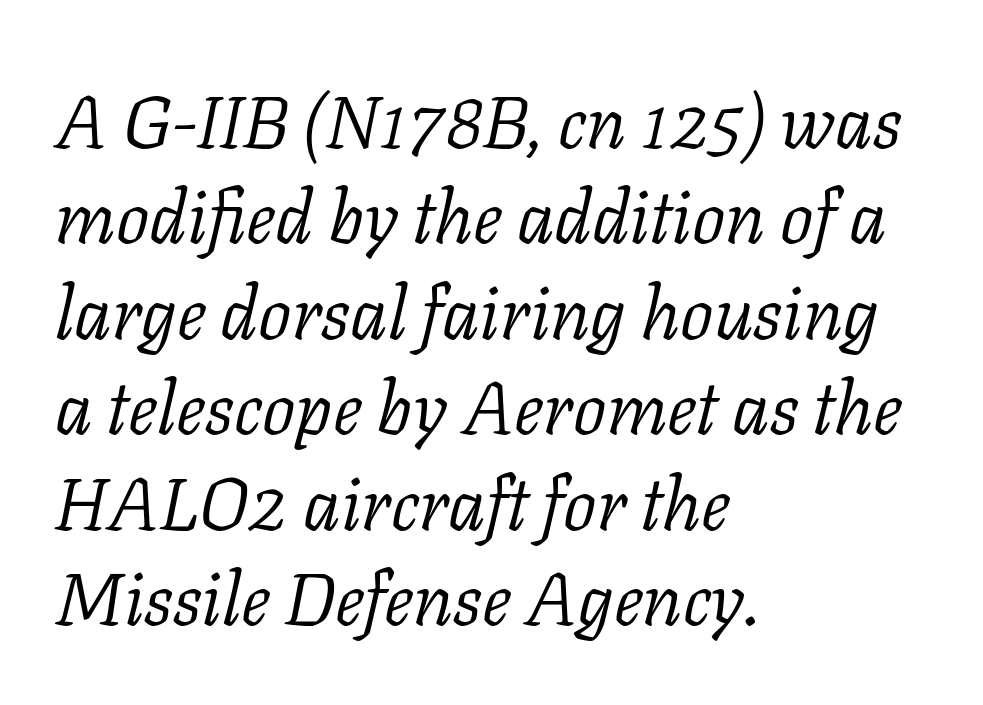
The image shows 74 px light serif type, italic (leaning right); set left-aligned, normal line spacing (1.29x), normal letter spacing, not underlined; low stroke contrast and a medium x-height.
